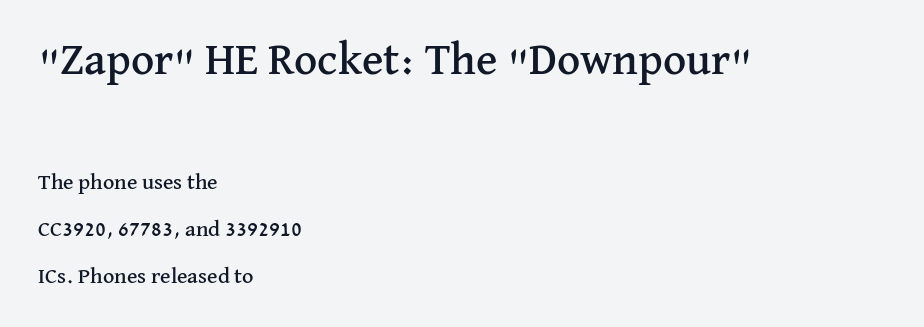
Q: Is the text italic (slanted)? A: No, it is upright.
Q: Is the typeface a serif or a sans-serif typeface? A: Serif.
Q: Is the text underlined? A: No.
Q: How is the paragraph aligned? A: Left-aligned.
Q: Is the spacing between letters normal or unusually wide? A: Normal.
Q: Is the spacing between lines tight, normal or loose? A: Loose.
Q: Which block of text is set in a larger size, the first (top) or the second (bottom)? A: The first (top) one.
Q: Width (condensed, normal, or wide)? A: Normal.
Q: Stroke contrast? A: Medium.
Q: x-height? A: Medium.
Q: Monospaced? A: No.
